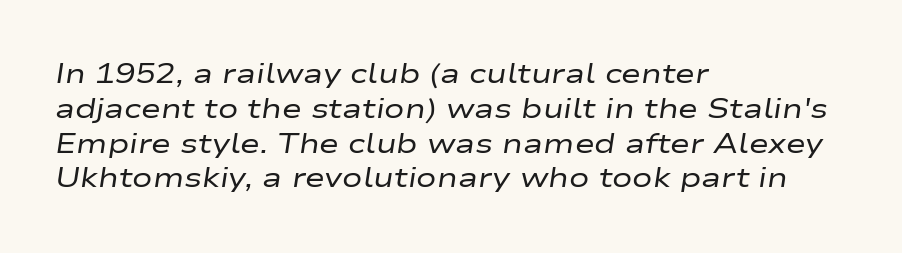
The image shows 27 px text type, italic (leaning right); set left-aligned, normal line spacing (1.29x), normal letter spacing, not underlined.
